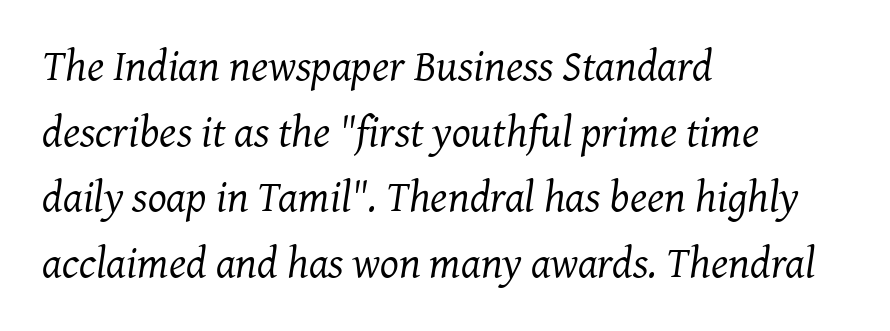
The lines sit at an ordinary, default distance from one another. If you drew a line through each stem, it would be angled. Check where the strokes stop: tiny serifs finish them off. These lines are rendered in a variable-pitch font.
